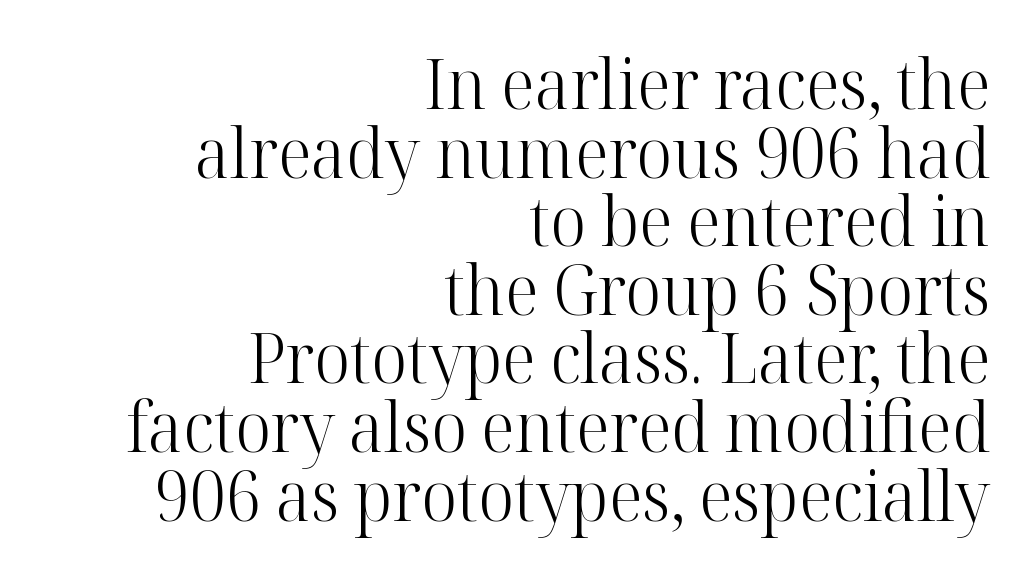
The image shows 70 px light serif type, upright; set right-aligned, tight line spacing (0.98x), normal letter spacing, not underlined; high stroke contrast and a medium x-height.
